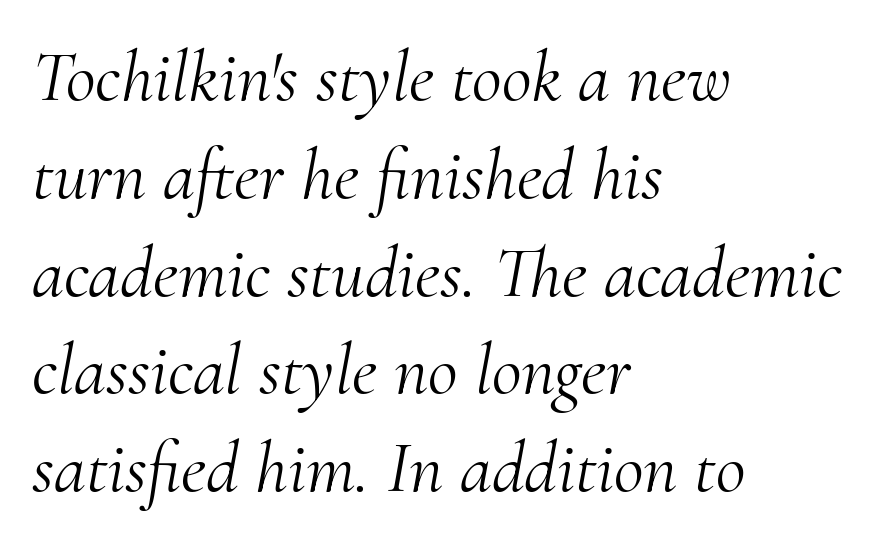
The image shows 73 px light serif type, italic (leaning right); set left-aligned, normal line spacing (1.34x), normal letter spacing, not underlined; medium stroke contrast and a small x-height.
